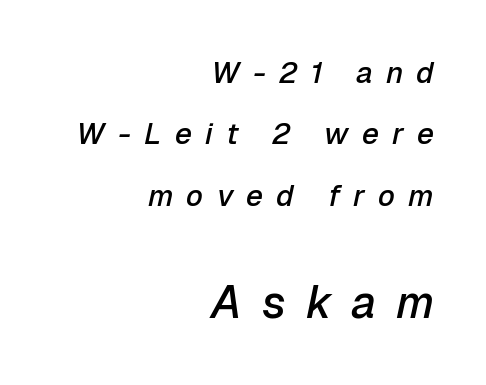
The rendering uses natural spacing where letterforms have individual widths. In terms of letterspacing, this is a distinctly airy, spread setting. This rendering uses right alignment, leaving the left contour irregular. The face used here appears at its bigger size in the lower chunk. How would I describe the line gaps? Wide and relaxed.
